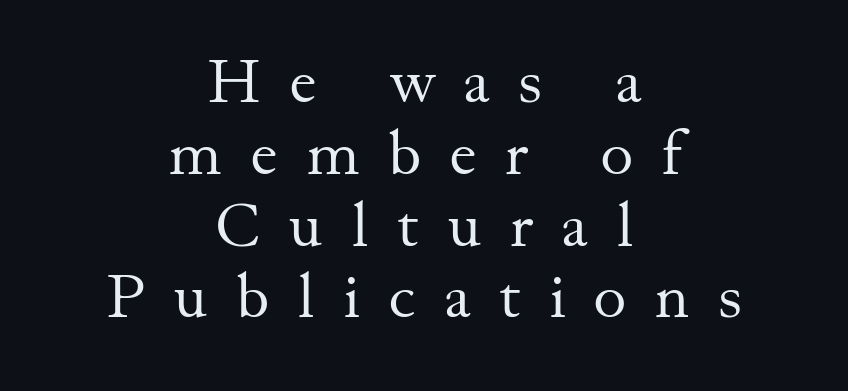
Q: Is the text bold? A: No.
Q: Is the text italic (slanted)? A: No, it is upright.
Q: Is the typeface a serif or a sans-serif typeface? A: Serif.
Q: Is the text underlined? A: No.
Q: How is the paragraph aligned? A: Centered.
Q: Is the spacing between letters normal or unusually wide? A: Unusually wide.
Q: Is the spacing between lines tight, normal or loose? A: Tight.
Q: Width (condensed, normal, or wide)? A: Normal.
Q: Stroke contrast? A: Medium.
Q: x-height? A: Small.
Q: Monospaced? A: No.
